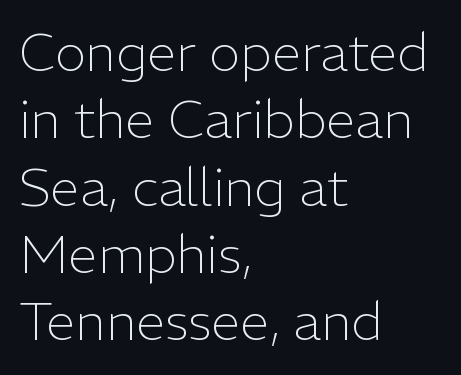
{"serif": "no", "italic": "no", "bold": "no", "weight": "light", "width": "normal", "stroke_contrast": "low", "x_height": "medium", "monospaced": "no", "underline": "no", "align": "left", "line_spacing": "normal", "line_spacing_ratio": 1.27, "letter_spacing": "normal", "letter_spacing_em": 0.0, "glyph_px": 53}
